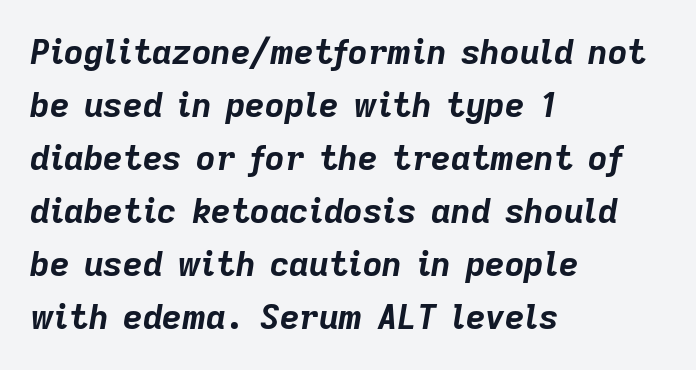
{"italic": "yes", "lean": "right", "slant_degrees": 9, "bold": "yes", "weight": "bold", "width": "normal", "stroke_contrast": "low", "x_height": "medium", "monospaced": "no", "underline": "no", "align": "left", "line_spacing": "normal", "line_spacing_ratio": 1.56, "letter_spacing": "normal", "letter_spacing_em": 0.0, "glyph_px": 34}
